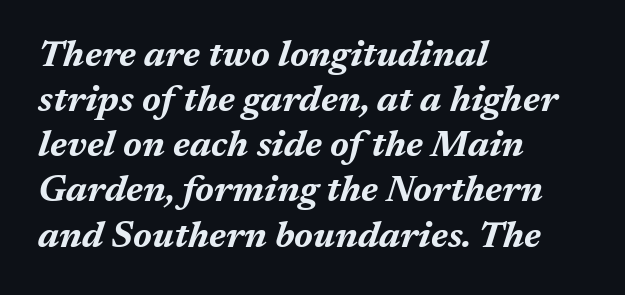
The specimen omits any rule beneath the text block's lines. Rendered with sloped, italic letterforms. The strokes are fattened all the way to bold. This sample is left-justified, so line endings fall wherever the words run out. Looks like regular typesetting: each glyph gets only the width it needs.
